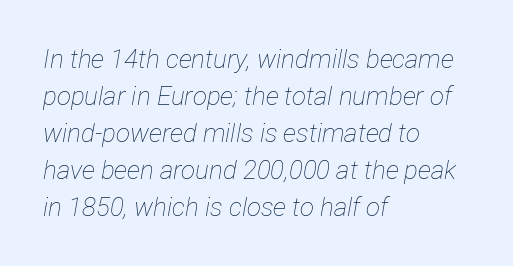
{"italic": "yes", "lean": "right", "slant_degrees": 12, "bold": "no", "underline": "no", "align": "left", "line_spacing": "normal", "line_spacing_ratio": 1.42, "letter_spacing": "normal", "letter_spacing_em": 0.0, "glyph_px": 26}
